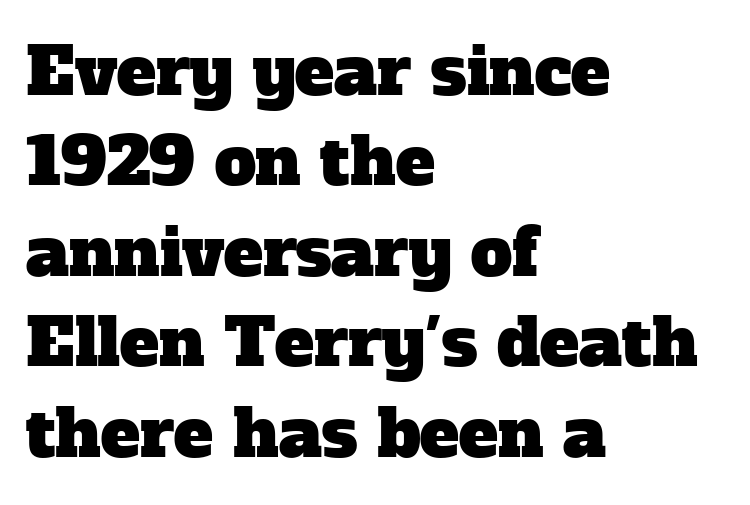
The image shows 66 px serif type; set left-aligned, normal line spacing (1.37x), normal letter spacing, not underlined; low stroke contrast and a medium x-height.
